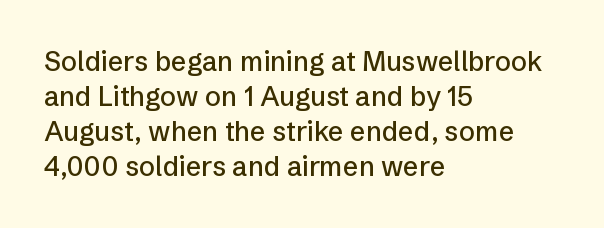
Q: Is the text italic (slanted)? A: No, it is upright.
Q: Is the text underlined? A: No.
Q: How is the paragraph aligned? A: Left-aligned.
Q: Is the spacing between letters normal or unusually wide? A: Normal.
Q: Is the spacing between lines tight, normal or loose? A: Normal.
